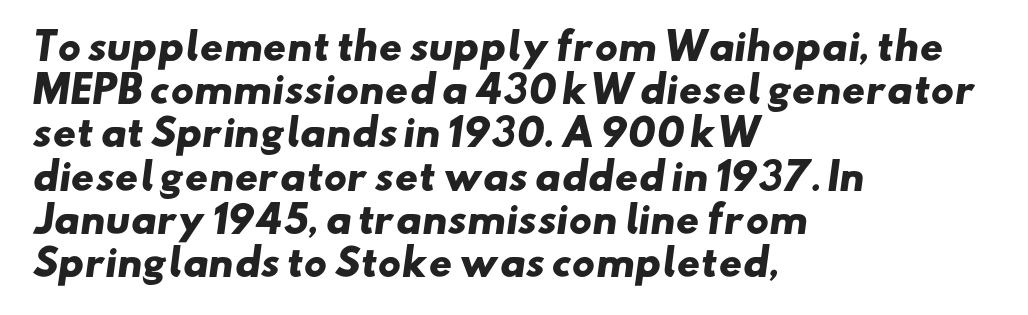
Q: Is the text bold? A: Yes.
Q: Is the typeface a serif or a sans-serif typeface? A: Sans-serif.
Q: Is the text underlined? A: No.
Q: How is the paragraph aligned? A: Left-aligned.
Q: Is the spacing between letters normal or unusually wide? A: Normal.
Q: Width (condensed, normal, or wide)? A: Wide.
Q: Stroke contrast? A: Low.
Q: x-height? A: Small.
Q: Monospaced? A: No.
